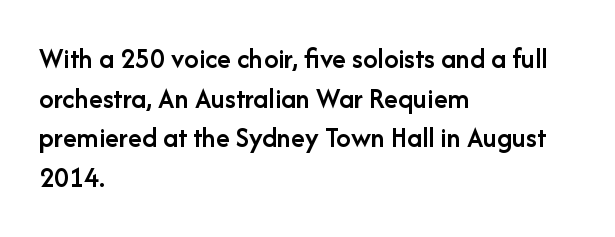
{"serif": "no", "italic": "no", "bold": "semi", "weight": "semibold", "width": "normal", "stroke_contrast": "low", "x_height": "medium", "monospaced": "no", "underline": "no", "align": "left", "line_spacing": "normal", "line_spacing_ratio": 1.37, "letter_spacing": "normal", "letter_spacing_em": 0.0, "glyph_px": 29}
